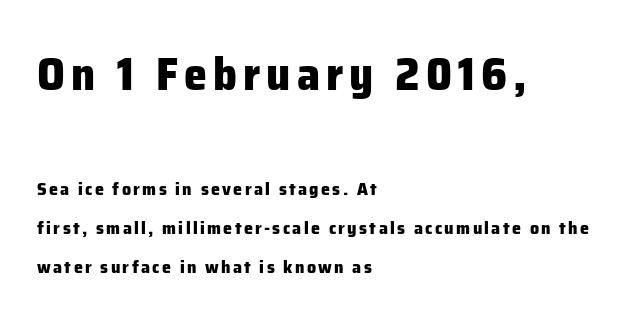
{"serif": "no", "italic": "no", "bold": "yes", "weight": "heavy", "width": "normal", "stroke_contrast": "low", "x_height": "medium", "monospaced": "no", "underline": "no", "align": "left", "line_spacing": "loose", "line_spacing_ratio": 2.17, "larger_block": "first", "size_ratio": 2.56, "glyph_px": 46}
